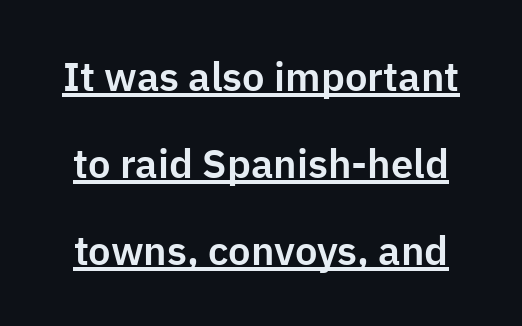
Q: Is the text italic (slanted)? A: No, it is upright.
Q: Is the typeface a serif or a sans-serif typeface? A: Sans-serif.
Q: Is the text underlined? A: Yes.
Q: Is the spacing between letters normal or unusually wide? A: Normal.
Q: Is the spacing between lines tight, normal or loose? A: Loose.
Q: Width (condensed, normal, or wide)? A: Normal.
Q: Stroke contrast? A: Low.
Q: x-height? A: Medium.
Q: Monospaced? A: No.
